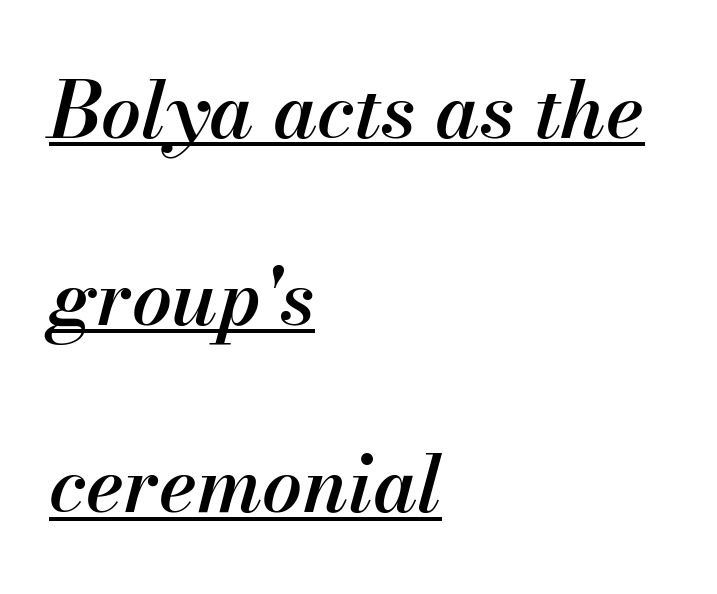
Compared with a centered layout, this one pins lines to the left instead. Proportional: the letters do not fall into vertical columns. Widely set lines give the paragraph a tall, airy silhouette. Look at the tracking — it's just the regular setting, nothing added.
